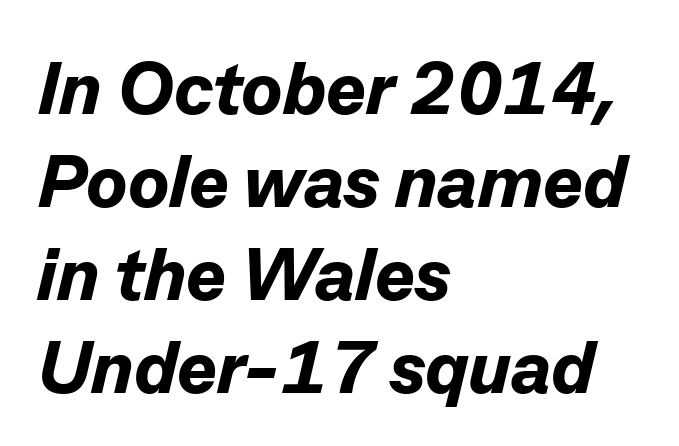
{"italic": "yes", "lean": "right", "slant_degrees": 13, "bold": "yes", "weight": "bold", "width": "normal", "stroke_contrast": "low", "x_height": "medium", "monospaced": "no", "underline": "no", "align": "left", "line_spacing_ratio": 1.24, "letter_spacing": "normal", "letter_spacing_em": 0.0, "glyph_px": 75}
